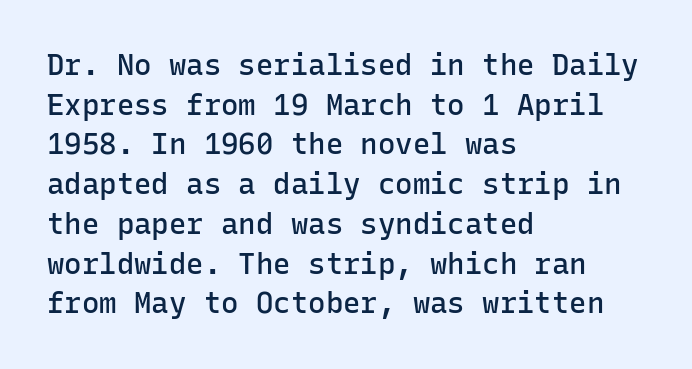
Q: Is the text bold? A: Semi-bold.
Q: Is the text italic (slanted)? A: No, it is upright.
Q: Is the typeface a serif or a sans-serif typeface? A: Sans-serif.
Q: Is the text underlined? A: No.
Q: How is the paragraph aligned? A: Left-aligned.
Q: Is the spacing between letters normal or unusually wide? A: Normal.
Q: Is the spacing between lines tight, normal or loose? A: Normal.
Q: Width (condensed, normal, or wide)? A: Normal.
Q: Stroke contrast? A: Low.
Q: x-height? A: Medium.
Q: Monospaced? A: Yes.
